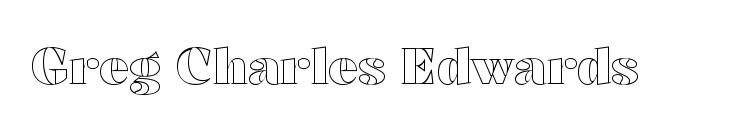
Q: Is the text italic (slanted)? A: No, it is upright.
Q: Is the text underlined? A: No.
Q: Is the spacing between letters normal or unusually wide? A: Normal.
Q: Width (condensed, normal, or wide)? A: Wide.
Q: x-height? A: Medium.
Q: Monospaced? A: No.
